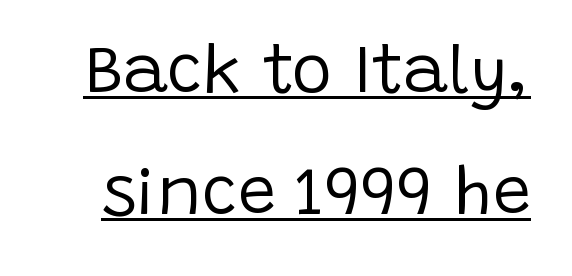
The image shows 68 px regular-weight sans-serif type, upright; set line spacing 1.8x, normal letter spacing, underlined; low stroke contrast and a large x-height.
